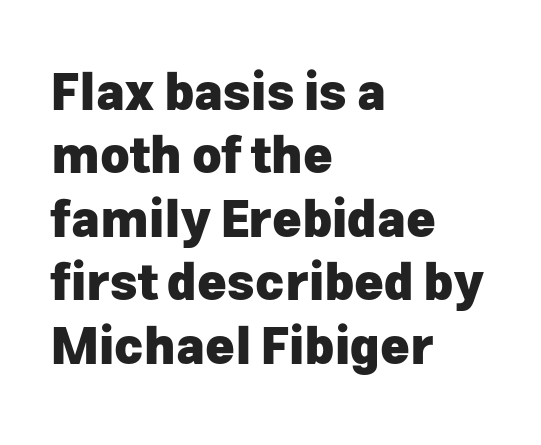
{"serif": "no", "italic": "no", "bold": "yes", "weight": "heavy", "width": "normal", "stroke_contrast": "low", "x_height": "medium", "monospaced": "no", "underline": "no", "align": "left", "line_spacing": "normal", "line_spacing_ratio": 1.27, "letter_spacing": "normal", "letter_spacing_em": 0.0, "glyph_px": 50}
